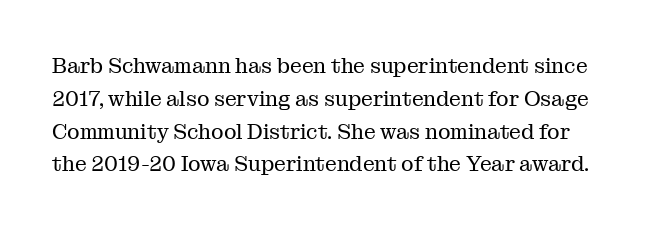
Q: Is the text bold? A: No.
Q: Is the text italic (slanted)? A: No, it is upright.
Q: Is the text underlined? A: No.
Q: Is the spacing between letters normal or unusually wide? A: Normal.
Q: Is the spacing between lines tight, normal or loose? A: Normal.
